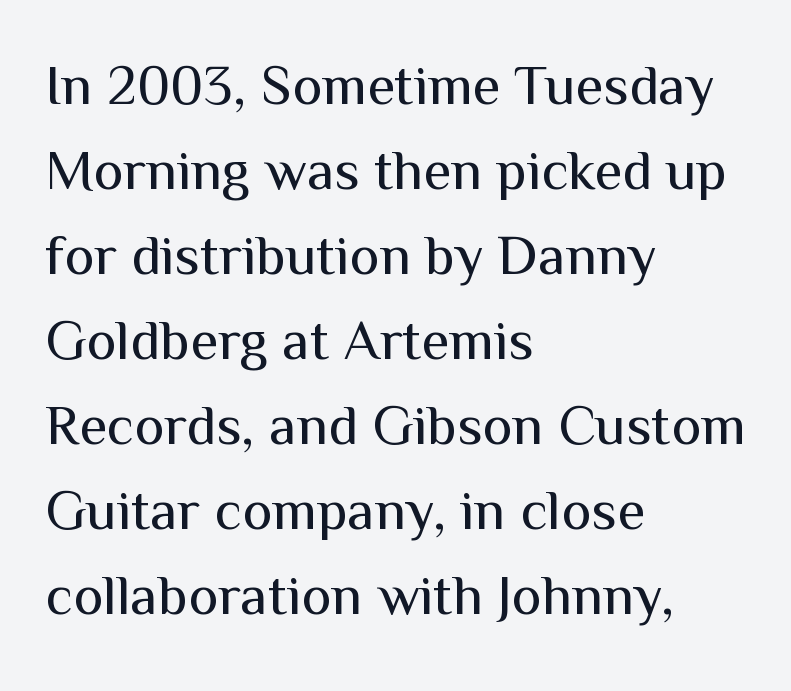
{"serif": "no", "italic": "no", "bold": "no", "weight": "regular", "width": "normal", "stroke_contrast": "medium", "x_height": "medium", "monospaced": "no", "underline": "no", "align": "left", "line_spacing": "normal", "line_spacing_ratio": 1.49, "letter_spacing": "normal", "letter_spacing_em": 0.0, "glyph_px": 57}
